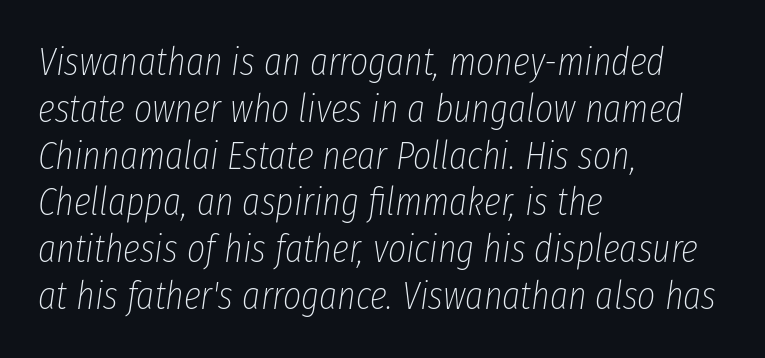
{"italic": "yes", "lean": "right", "slant_degrees": 8, "bold": "no", "weight": "thin", "width": "condensed", "stroke_contrast": "low", "x_height": "medium", "monospaced": "no", "underline": "no", "align": "left", "line_spacing_ratio": 1.2, "letter_spacing": "normal", "letter_spacing_em": 0.0, "glyph_px": 39}
